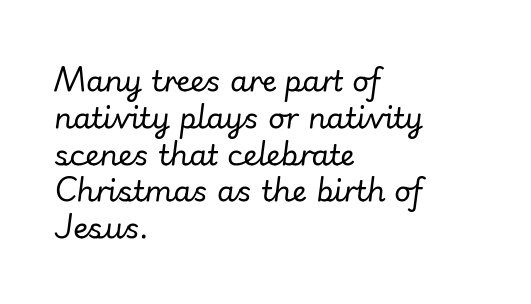
The image shows 29 px regular-weight type, italic (leaning right); set left-aligned, normal line spacing (1.27x), normal letter spacing, not underlined; low stroke contrast and a small x-height.
